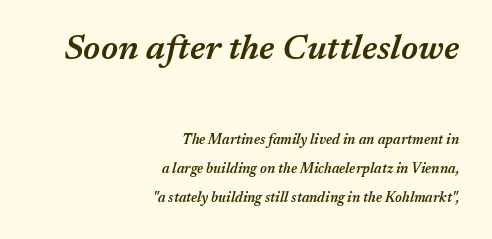
{"italic": "yes", "lean": "right", "slant_degrees": 17, "bold": "semi", "weight": "semibold", "width": "normal", "stroke_contrast": "medium", "x_height": "medium", "monospaced": "no", "underline": "no", "align": "right", "line_spacing": "loose", "line_spacing_ratio": 2.06, "letter_spacing": "normal", "letter_spacing_em": 0.0, "larger_block": "first", "size_ratio": 2.5, "glyph_px": 35}
